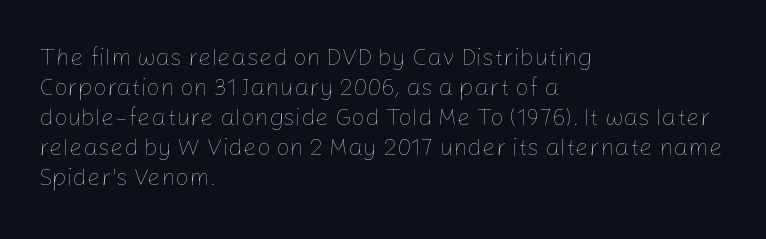
{"italic": "no", "bold": "no", "underline": "no", "align": "left", "line_spacing": "normal", "line_spacing_ratio": 1.25, "letter_spacing": "normal", "letter_spacing_em": 0.0, "glyph_px": 24}
